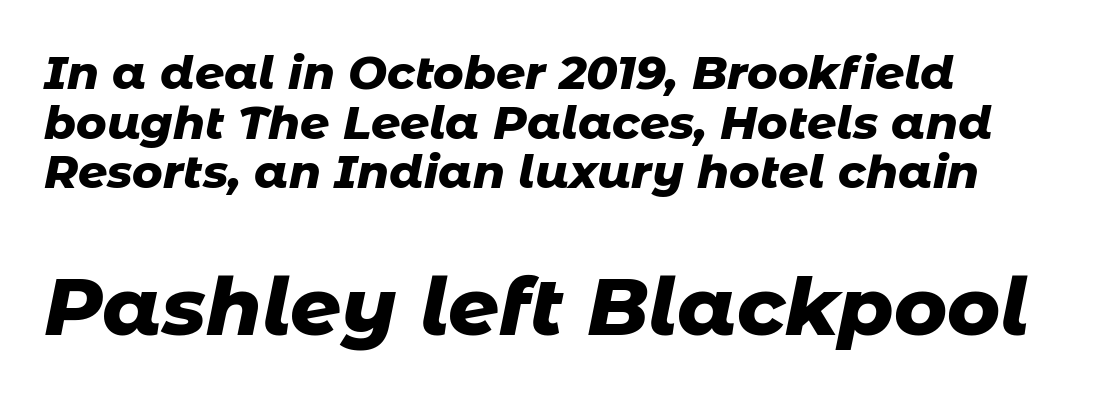
{"italic": "yes", "lean": "right", "slant_degrees": 11, "bold": "yes", "weight": "heavy", "width": "normal", "stroke_contrast": "low", "x_height": "medium", "monospaced": "no", "underline": "no", "line_spacing": "tight", "line_spacing_ratio": 1.08, "letter_spacing": "normal", "letter_spacing_em": 0.0, "larger_block": "second", "size_ratio": 1.74, "glyph_px": 80}
